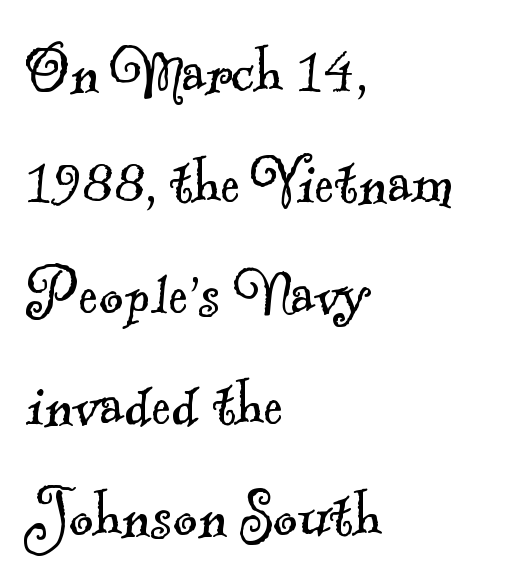
Think standard paragraph weight, or any step lighter than that. Reading down the block, your eye returns to a fixed left position each line. The foot of each line stays bare and open. The rendering uses a moderate line-height, typical for paragraphs. The horizontal fit of the characters is conventional and even. Here the designer chose a conventional face with non-uniform glyph widths.
